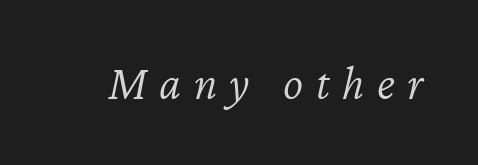
Observe the wide spacing: letters keep a clear distance from each other. The lettering tilts uniformly, giving the passage an italic look. Weight: regular or lighter. A clean baseline with only descenders dipping below it.
